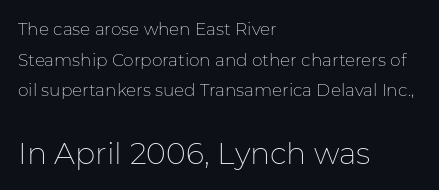
Q: Is the text bold? A: No.
Q: Is the text italic (slanted)? A: No, it is upright.
Q: Is the typeface a serif or a sans-serif typeface? A: Sans-serif.
Q: Is the text underlined? A: No.
Q: How is the paragraph aligned? A: Left-aligned.
Q: Is the spacing between letters normal or unusually wide? A: Normal.
Q: Which block of text is set in a larger size, the first (top) or the second (bottom)? A: The second (bottom) one.
Q: Width (condensed, normal, or wide)? A: Normal.
Q: Stroke contrast? A: Low.
Q: x-height? A: Medium.
Q: Monospaced? A: No.
